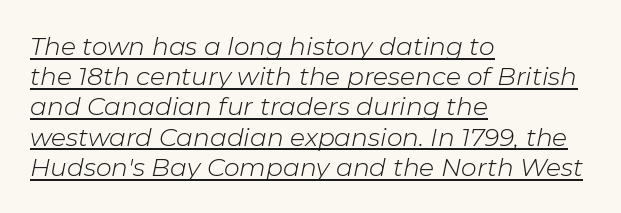
Q: Is the text bold? A: No.
Q: Is the text italic (slanted)? A: Yes, it leans right by about 11 degrees.
Q: Is the text underlined? A: Yes.
Q: How is the paragraph aligned? A: Left-aligned.
Q: Is the spacing between letters normal or unusually wide? A: Normal.
